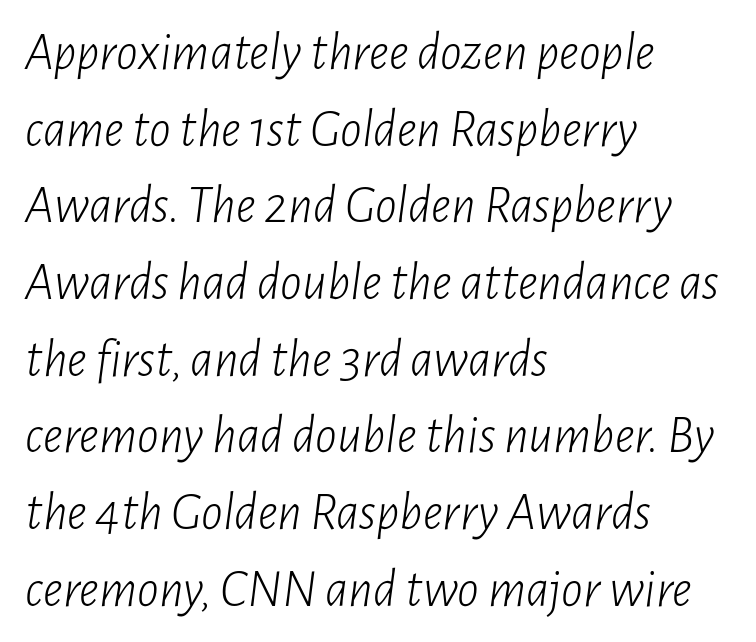
Q: Is the text bold? A: No.
Q: Is the text italic (slanted)? A: Yes, it leans right by about 7 degrees.
Q: Is the text underlined? A: No.
Q: How is the paragraph aligned? A: Left-aligned.
Q: Is the spacing between letters normal or unusually wide? A: Normal.
Q: Is the spacing between lines tight, normal or loose? A: Normal.
Q: Width (condensed, normal, or wide)? A: Condensed.
Q: Stroke contrast? A: Low.
Q: x-height? A: Medium.
Q: Monospaced? A: No.
